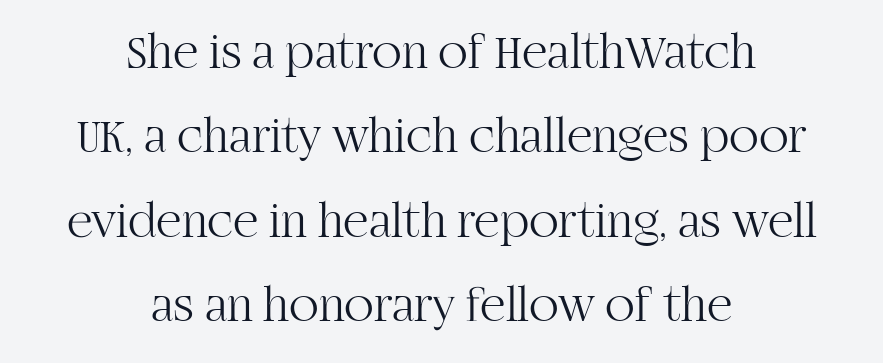
What kind of face is this? One with serifs. Check the space under the baseline: it is left empty. It's the straight-up-and-down kind of type. These lines are rendered in a variable-pitch font.
